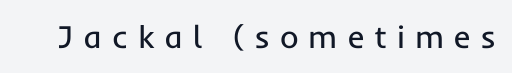
Q: Is the text bold? A: No.
Q: Is the text italic (slanted)? A: No, it is upright.
Q: Is the typeface a serif or a sans-serif typeface? A: Sans-serif.
Q: Is the text underlined? A: No.
Q: Is the spacing between letters normal or unusually wide? A: Unusually wide.
Q: Width (condensed, normal, or wide)? A: Normal.
Q: Stroke contrast? A: Low.
Q: x-height? A: Medium.
Q: Monospaced? A: No.
